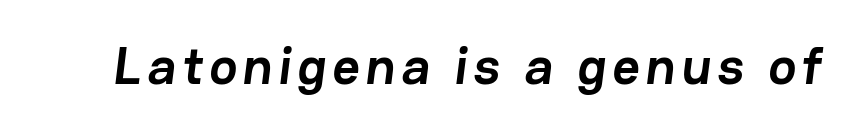
The image shows 53 px semibold sans-serif type; set not underlined; low stroke contrast and a medium x-height.
